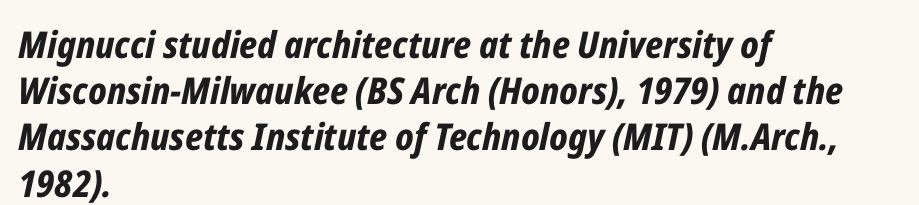
{"italic": "yes", "lean": "right", "slant_degrees": 12, "bold": "yes", "weight": "bold", "width": "condensed", "stroke_contrast": "low", "x_height": "medium", "monospaced": "no", "underline": "no", "align": "left", "line_spacing": "normal", "line_spacing_ratio": 1.25, "letter_spacing": "normal", "letter_spacing_em": 0.0, "glyph_px": 37}
